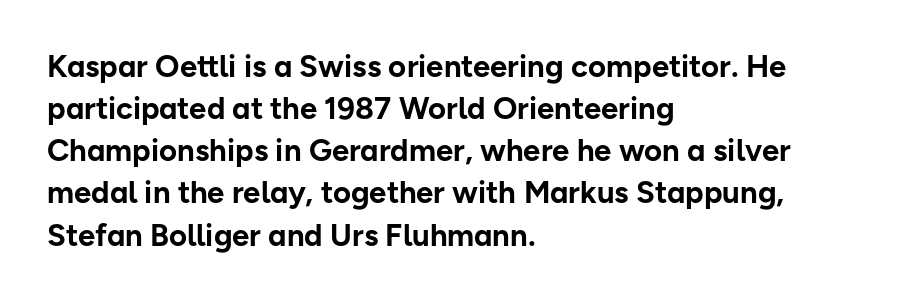
You can tell it's not italic because the verticals are truly vertical. The rows are spaced the way most documents space them. The type is set solid horizontally, with unmodified tracking. Clear beneath every line of the passage.
